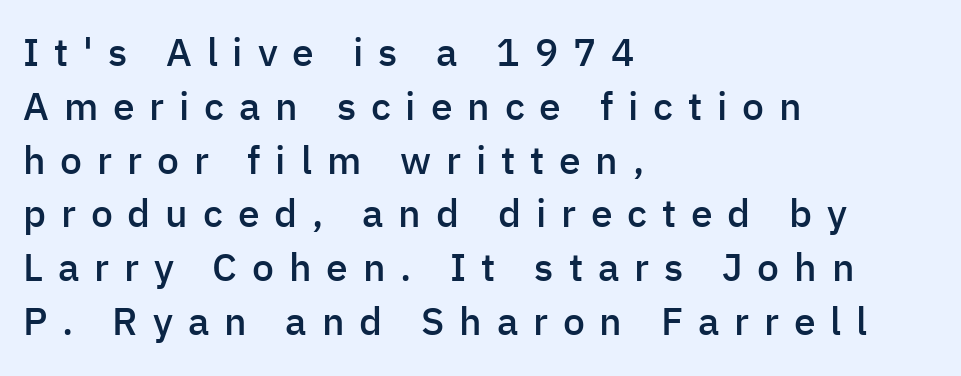
{"serif": "no", "italic": "no", "bold": "semi", "weight": "semibold", "width": "normal", "stroke_contrast": "low", "x_height": "medium", "monospaced": "no", "underline": "no", "align": "left", "line_spacing": "normal", "line_spacing_ratio": 1.38, "letter_spacing": "wide", "letter_spacing_em": 0.38, "glyph_px": 39}
